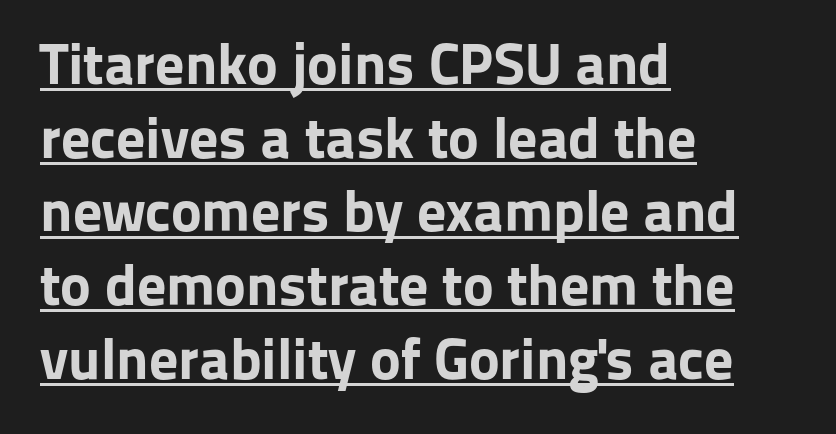
{"serif": "no", "italic": "no", "bold": "yes", "weight": "bold", "width": "normal", "stroke_contrast": "low", "x_height": "medium", "monospaced": "no", "underline": "yes", "align": "left", "line_spacing": "normal", "line_spacing_ratio": 1.27, "letter_spacing": "normal", "letter_spacing_em": 0.0, "glyph_px": 58}
